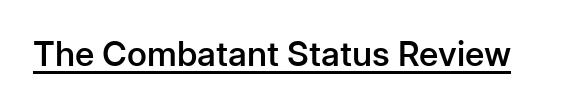
Q: Is the text bold? A: Semi-bold.
Q: Is the text italic (slanted)? A: No, it is upright.
Q: Is the typeface a serif or a sans-serif typeface? A: Sans-serif.
Q: Is the text underlined? A: Yes.
Q: Is the spacing between letters normal or unusually wide? A: Normal.
Q: Width (condensed, normal, or wide)? A: Normal.
Q: Stroke contrast? A: Low.
Q: x-height? A: Medium.
Q: Monospaced? A: No.
